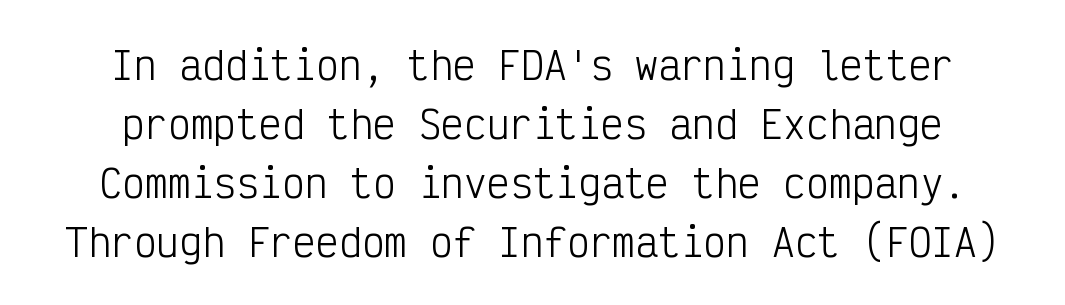
{"serif": "no", "italic": "no", "bold": "no", "weight": "light", "width": "condensed", "stroke_contrast": "low", "x_height": "medium", "monospaced": "yes", "underline": "no", "line_spacing": "normal", "line_spacing_ratio": 1.55, "letter_spacing": "normal", "letter_spacing_em": 0.0, "glyph_px": 38}
